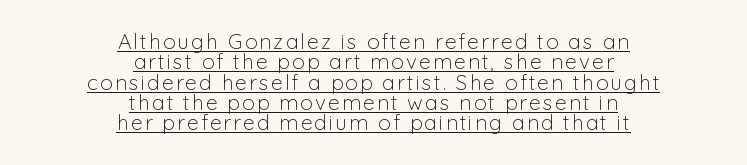
This sample carries an underscore along the baseline area. Do the letters lean? They stand straight. Stroke mass is kept to a normal reading level or below. These lines stack symmetrically, like a column narrowing and widening about its center. Leading is clearly below the norm, producing a dense column.
